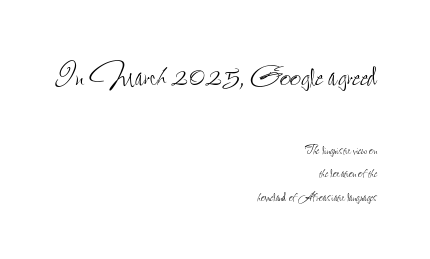
Q: Is the text bold? A: No.
Q: Is the text italic (slanted)? A: Yes.
Q: Is the text underlined? A: No.
Q: How is the paragraph aligned? A: Right-aligned.
Q: Is the spacing between letters normal or unusually wide? A: Normal.
Q: Is the spacing between lines tight, normal or loose? A: Normal.
Q: Which block of text is set in a larger size, the first (top) or the second (bottom)? A: The first (top) one.
Q: Width (condensed, normal, or wide)? A: Condensed.
Q: Stroke contrast? A: Low.
Q: x-height? A: Small.
Q: Monospaced? A: No.
